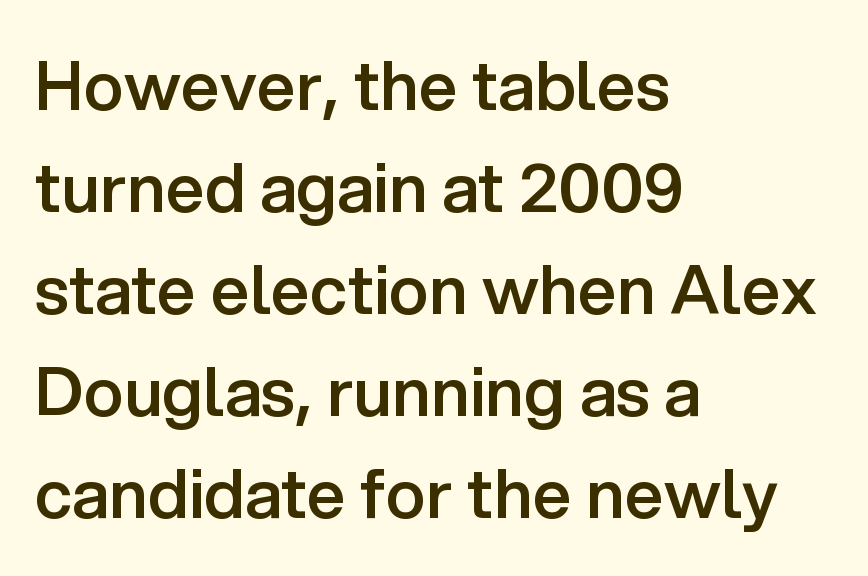
{"serif": "no", "italic": "no", "bold": "semi", "weight": "semibold", "width": "normal", "stroke_contrast": "low", "x_height": "medium", "monospaced": "no", "underline": "no", "align": "left", "line_spacing": "normal", "line_spacing_ratio": 1.5, "letter_spacing": "normal", "letter_spacing_em": 0.0, "glyph_px": 68}
